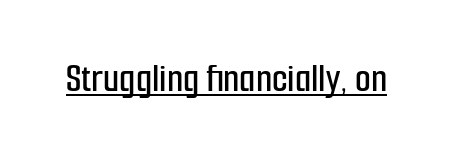
The image shows 41 px condensed sans-serif type, upright; set normal letter spacing, underlined; low stroke contrast and a medium x-height.
